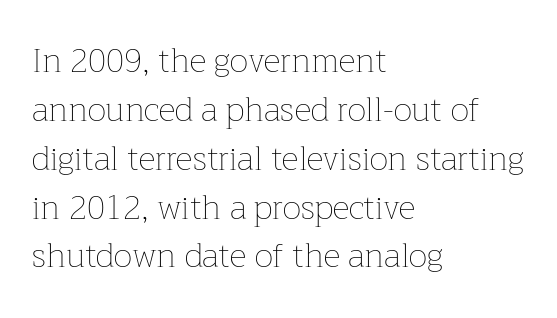
The image shows 33 px thin type, upright; set left-aligned, normal line spacing (1.48x), normal letter spacing, not underlined; low stroke contrast and a medium x-height.
